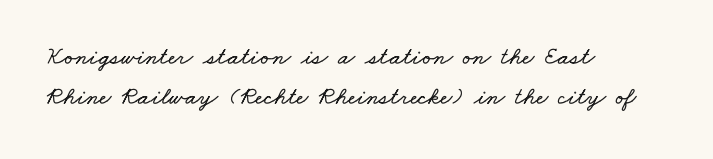
Q: Is the text underlined? A: No.
Q: How is the paragraph aligned? A: Left-aligned.
Q: Is the spacing between letters normal or unusually wide? A: Normal.
Q: Is the spacing between lines tight, normal or loose? A: Normal.
